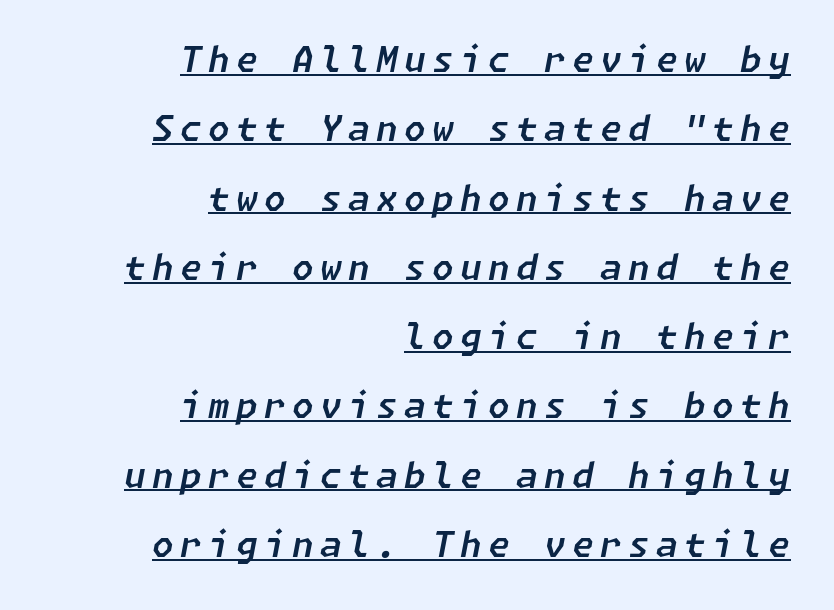
{"italic": "yes", "lean": "right", "slant_degrees": 11, "width": "normal", "stroke_contrast": "low", "x_height": "medium", "underline": "yes", "align": "right", "line_spacing": "loose", "line_spacing_ratio": 1.98, "glyph_px": 35}
